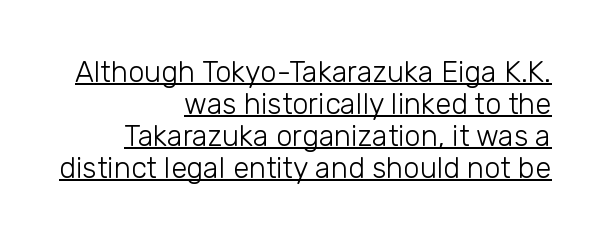
The image shows 29 px light sans-serif type, upright; set right-aligned, tight line spacing (1.1x), normal letter spacing, underlined; low stroke contrast and a medium x-height.
